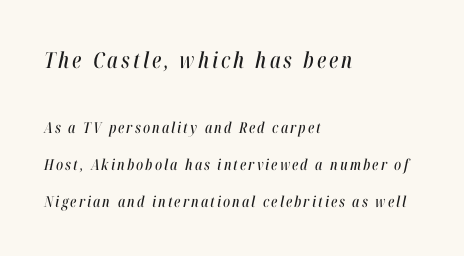
The image shows 22 px text type, italic (leaning right); set left-aligned, loose line spacing (2.46x), not underlined; the first (top) block is 1.47x larger.
